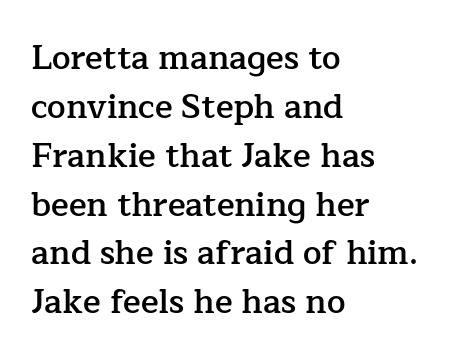
The words here are not underlined. Think of a printed novel: that variable character pitch is what you see here. Honestly, the letter spacing is just normal — you wouldn't notice it. Horizontally, the lines are justified to the leading edge only.
